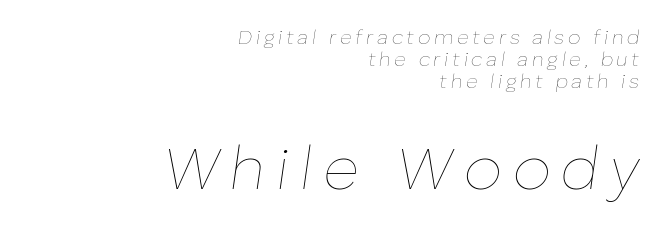
The image shows 61 px thin type, italic (leaning right); set right-aligned, tight line spacing (1.09x), not underlined; the second (bottom) block is 3.05x larger; low stroke contrast and a medium x-height.
